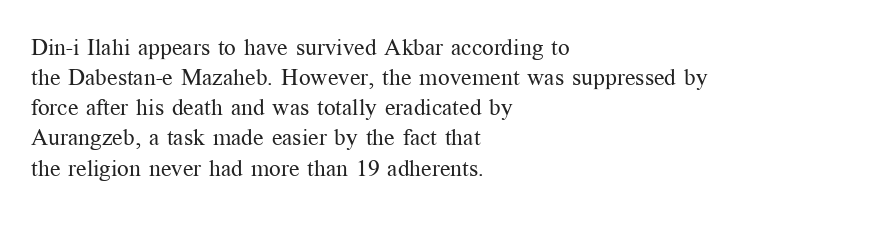
The image shows 23 px text type, upright; set left-aligned, normal line spacing (1.31x), normal letter spacing, not underlined.
